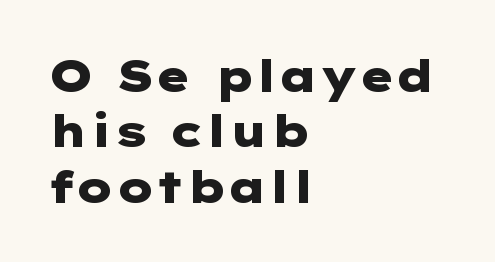
{"serif": "no", "italic": "no", "bold": "yes", "weight": "heavy", "width": "wide", "stroke_contrast": "low", "x_height": "medium", "underline": "no", "align": "left", "line_spacing": "normal", "line_spacing_ratio": 1.26, "letter_spacing": "normal", "letter_spacing_em": 0.0, "glyph_px": 44}
